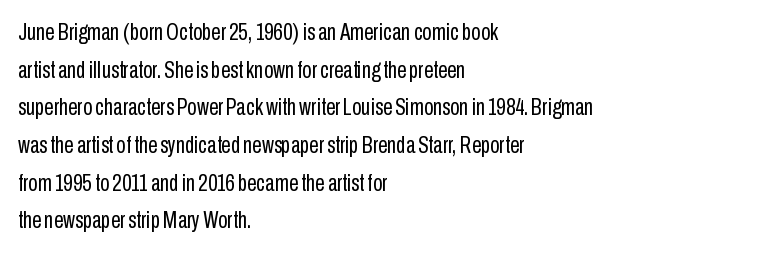
Q: Is the text bold? A: No.
Q: Is the text italic (slanted)? A: No, it is upright.
Q: Is the text underlined? A: No.
Q: How is the paragraph aligned? A: Left-aligned.
Q: Is the spacing between letters normal or unusually wide? A: Normal.
Q: Is the spacing between lines tight, normal or loose? A: Normal.
